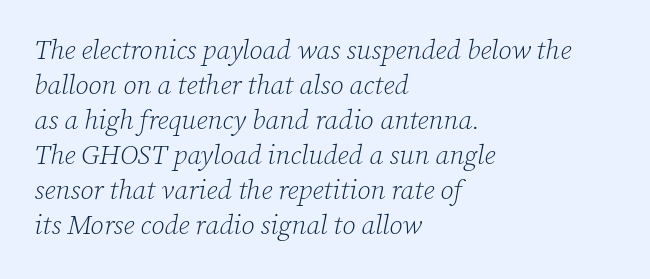
{"italic": "yes", "lean": "right", "slant_degrees": 12, "bold": "no", "underline": "no", "align": "left", "line_spacing": "normal", "line_spacing_ratio": 1.3, "letter_spacing": "normal", "letter_spacing_em": 0.0, "glyph_px": 27}
